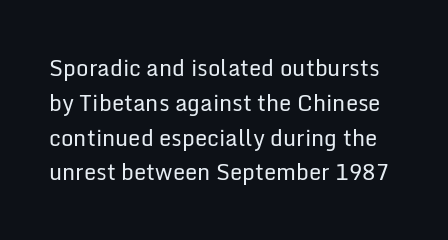
Q: Is the text bold? A: No.
Q: Is the text italic (slanted)? A: No, it is upright.
Q: Is the text underlined? A: No.
Q: Is the spacing between letters normal or unusually wide? A: Normal.
Q: Is the spacing between lines tight, normal or loose? A: Normal.
